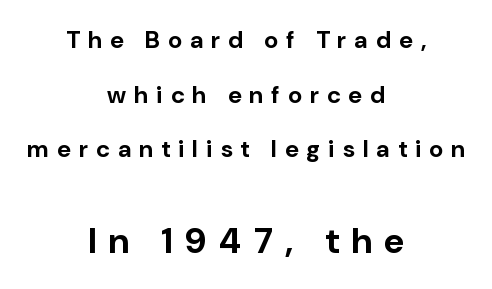
{"serif": "no", "italic": "no", "bold": "yes", "weight": "bold", "width": "normal", "stroke_contrast": "low", "x_height": "medium", "monospaced": "no", "underline": "no", "align": "center", "line_spacing": "loose", "line_spacing_ratio": 2.28, "letter_spacing": "wide", "letter_spacing_em": 0.34, "larger_block": "second", "size_ratio": 1.5, "glyph_px": 36}
